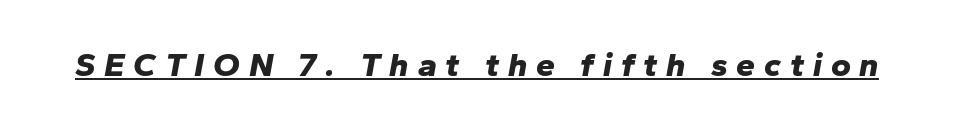
{"italic": "yes", "lean": "right", "slant_degrees": 10, "bold": "yes", "weight": "bold", "width": "normal", "stroke_contrast": "low", "x_height": "medium", "monospaced": "no", "underline": "yes", "letter_spacing": "wide", "letter_spacing_em": 0.26, "glyph_px": 34}
